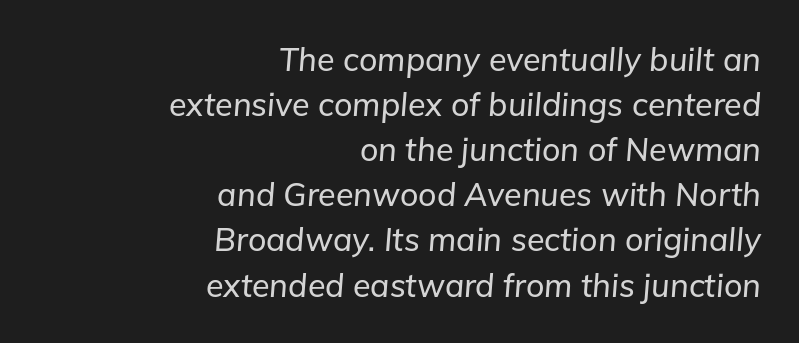
The horizontal fit of the characters is conventional and even. Think of a printed novel: that variable character pitch is what you see here. In CSS terms this would be text-align: right. Leading: standard. Letters rest on an invisible, unmarked baseline.
